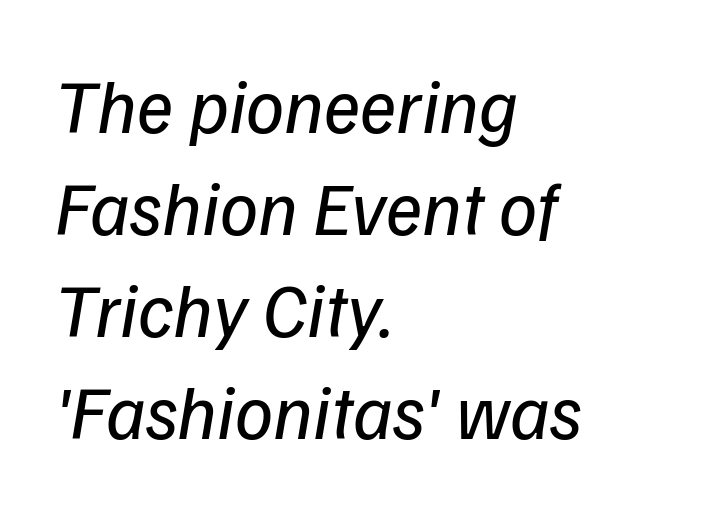
The rows are spaced the way most documents space them. The ragged edge is on the right, which tells us the setting is flush left. The rendering keeps characters at their native spacing. Letters have the restrained weight of plain body copy at most. This rendering employs a face without finishing strokes, i.e., a sans-serif.
